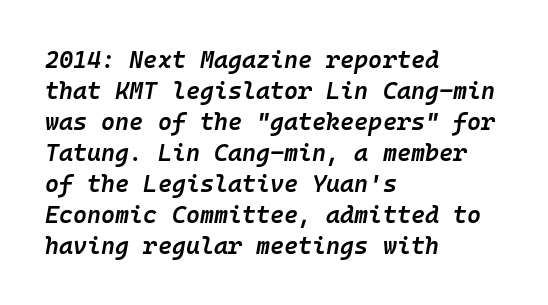
The image shows 24 px text type, italic (leaning right); set left-aligned, normal line spacing (1.29x), normal letter spacing, not underlined.
